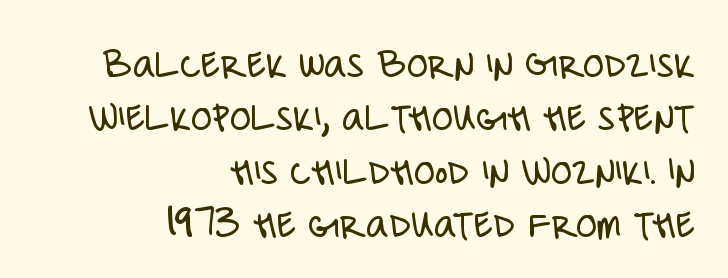
Typographically, this falls in the sans-serif category. Descenders hang freely into open space. Vertical strokes here are truly vertical. Each stroke keeps to a modest, everyday thickness or less. The passage shown is typed in a proportional face where columns would drift.
